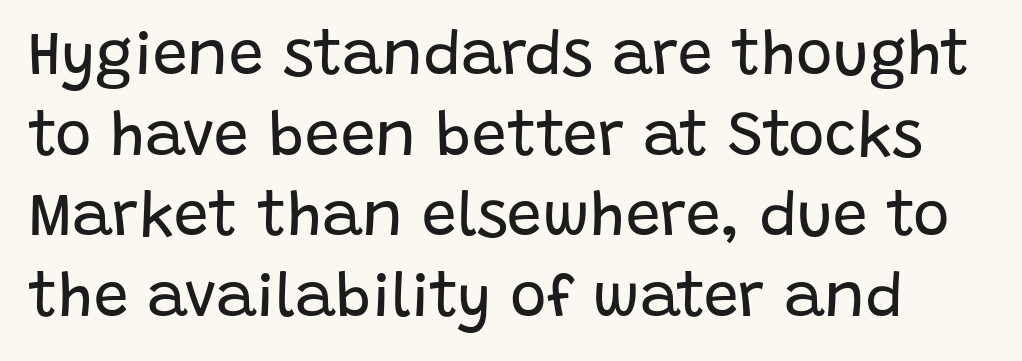
Vertical strokes here are truly vertical. This sample uses a sans-serif face. Each stroke keeps to a modest, everyday thickness or less. Nobody touched the tracking dial on this one.
